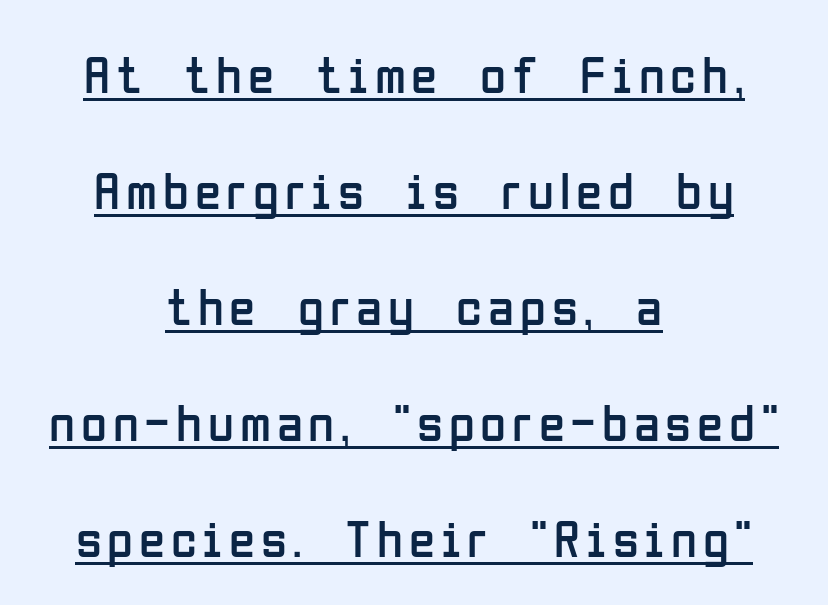
Loosely led — the rows are spread out. The glyphs in this specimen are sans serif. The letters stand straight up with perfectly vertical stems. The letters advance in unequal steps, a hallmark of proportional type.
